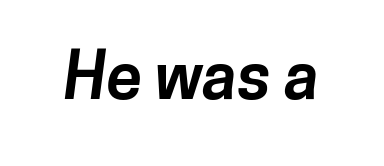
Nothing sits at the stroke ends, so this counts as sans-serif. Typesetter's note: full bold, strokes at maximum text heaviness. The letters sit at their default tracking, neither squeezed nor spread. Character widths vary here, with narrow letters taking less room than wide ones. Has an underline been added? It has not.
